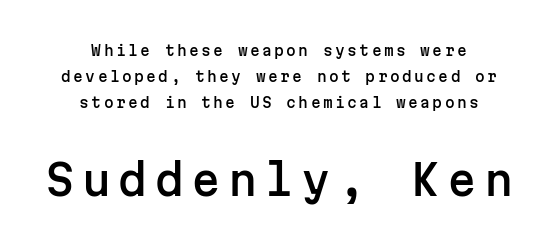
{"serif": "no", "italic": "no", "width": "normal", "stroke_contrast": "low", "x_height": "medium", "monospaced": "yes", "underline": "no", "align": "center", "line_spacing_ratio": 1.87, "larger_block": "second", "size_ratio": 3.0, "glyph_px": 42}
